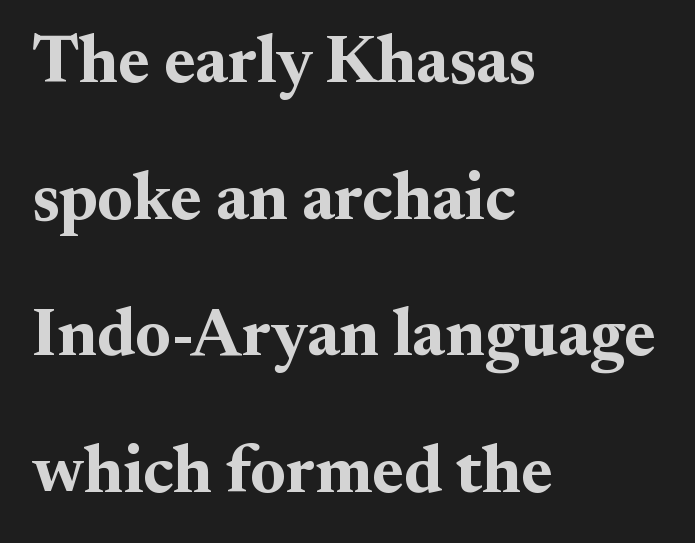
The image shows 67 px bold serif type, upright; set left-aligned, loose line spacing (2.04x), normal letter spacing, not underlined; medium stroke contrast and a small x-height.
